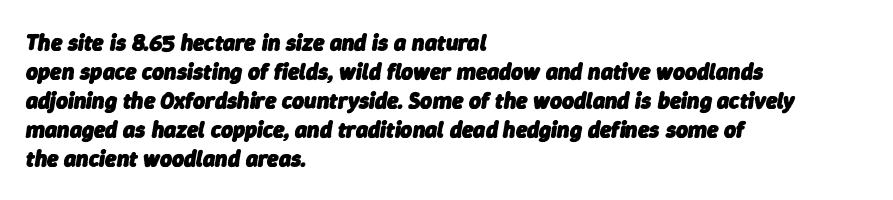
{"italic": "yes", "lean": "right", "slant_degrees": 9, "bold": "yes", "underline": "no", "align": "left", "line_spacing": "normal", "line_spacing_ratio": 1.26, "letter_spacing": "normal", "letter_spacing_em": 0.0, "glyph_px": 23}
